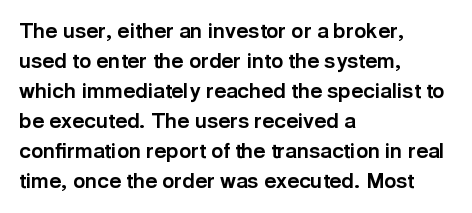
{"italic": "no", "bold": "yes", "underline": "no", "align": "left", "line_spacing": "normal", "line_spacing_ratio": 1.43, "letter_spacing": "normal", "letter_spacing_em": 0.0, "glyph_px": 21}
